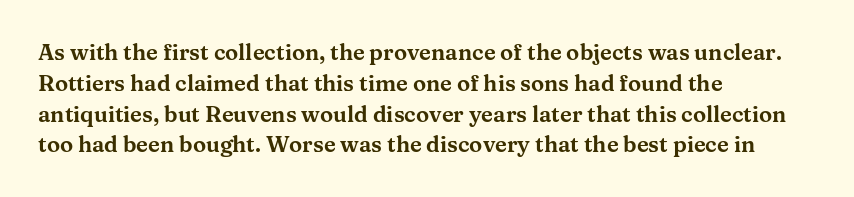
The image shows 22 px text type, upright; set left-aligned, normal line spacing (1.4x), normal letter spacing, not underlined.
